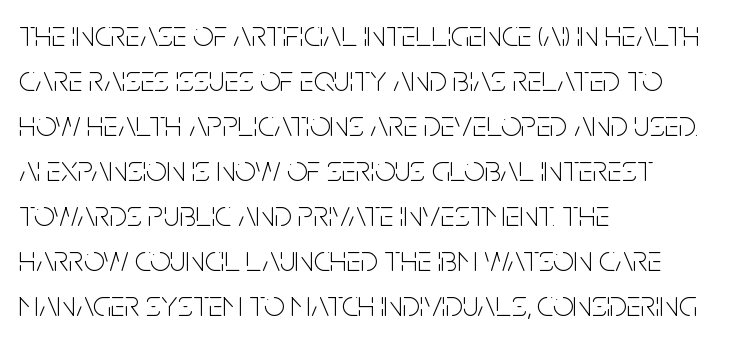
The image shows 36 px thin, condensed sans-serif type, upright; set left-aligned, normal line spacing (1.25x), normal letter spacing, not underlined; low stroke contrast and a large x-height.
